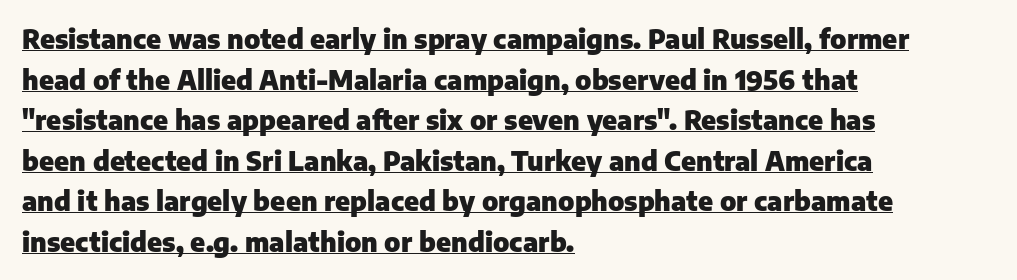
{"italic": "no", "bold": "yes", "underline": "yes", "align": "left", "line_spacing": "normal", "line_spacing_ratio": 1.56, "letter_spacing": "normal", "letter_spacing_em": 0.0, "glyph_px": 26}
